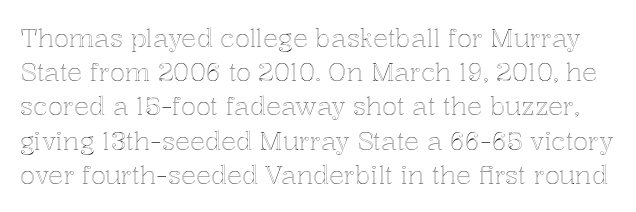
The image shows 25 px text type, upright; set normal line spacing (1.37x), normal letter spacing, not underlined.
